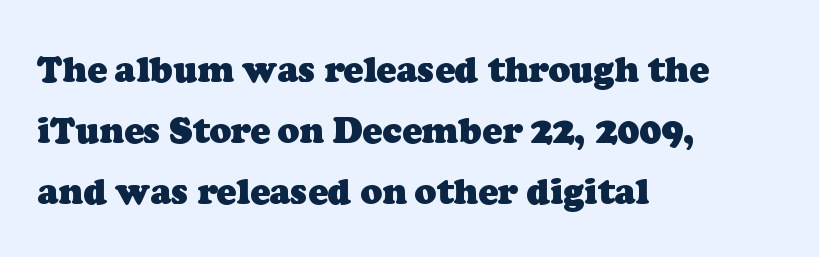
The image shows 36 px heavy serif type; set left-aligned, normal line spacing (1.69x), normal letter spacing, not underlined; low stroke contrast and a medium x-height.
